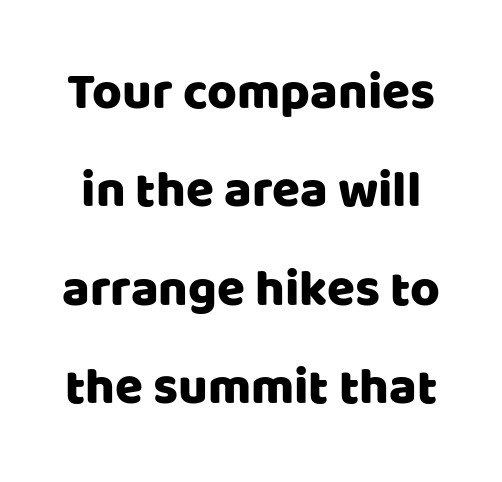
{"serif": "no", "italic": "no", "width": "normal", "stroke_contrast": "low", "x_height": "large", "monospaced": "no", "underline": "no", "line_spacing": "loose", "line_spacing_ratio": 1.93, "letter_spacing": "normal", "letter_spacing_em": 0.0, "glyph_px": 51}
